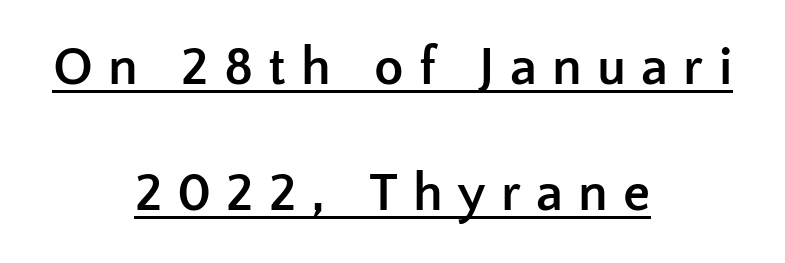
The image shows 54 px semibold sans-serif type, upright; set centered, loose line spacing (2.33x), unusually wide letter spacing (+0.28 em), underlined; low stroke contrast and a medium x-height.
